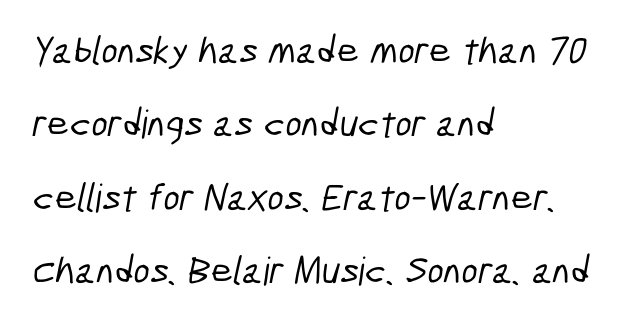
Type style note: lacks serifs. Plain, unruled lines of type. Is this a fixed-width face? No — the glyphs have proportional, varying widths. The letterforms sit shoulder to shoulder at normal distance. Alignment: flush left.
